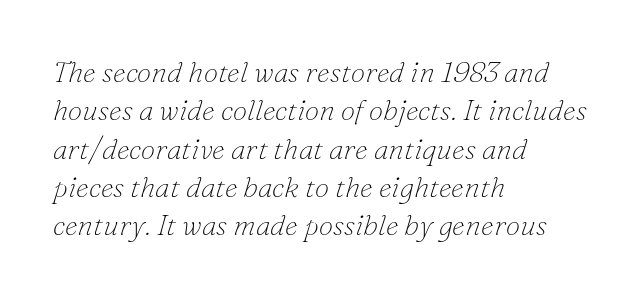
{"serif": "yes", "italic": "yes", "lean": "right", "slant_degrees": 16, "bold": "no", "weight": "thin", "width": "normal", "stroke_contrast": "low", "x_height": "small", "monospaced": "no", "underline": "no", "align": "left", "line_spacing": "normal", "line_spacing_ratio": 1.32, "letter_spacing": "normal", "letter_spacing_em": 0.0, "glyph_px": 29}
